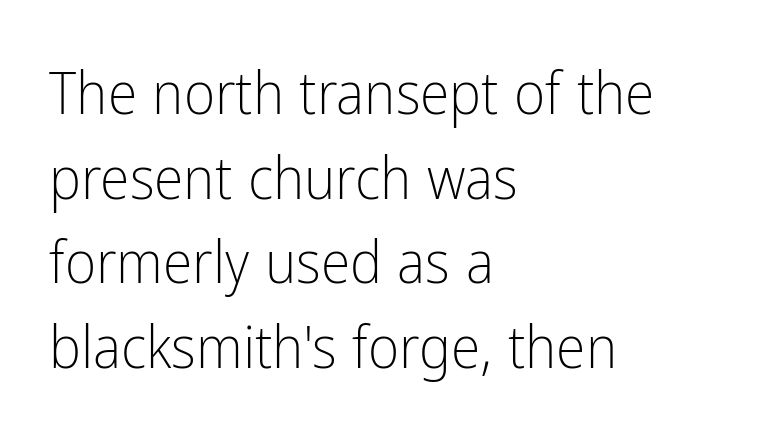
Stroke thickness stays within the range of a standard reading face or lighter. The rendering keeps characters at their native spacing. Where is the straight margin? On the left. Each letter's strokes conclude bluntly, with no projecting serifs. The face used here is proportionally spaced, like ordinary book or web type. This sample keeps an unexceptional amount of space between lines.
